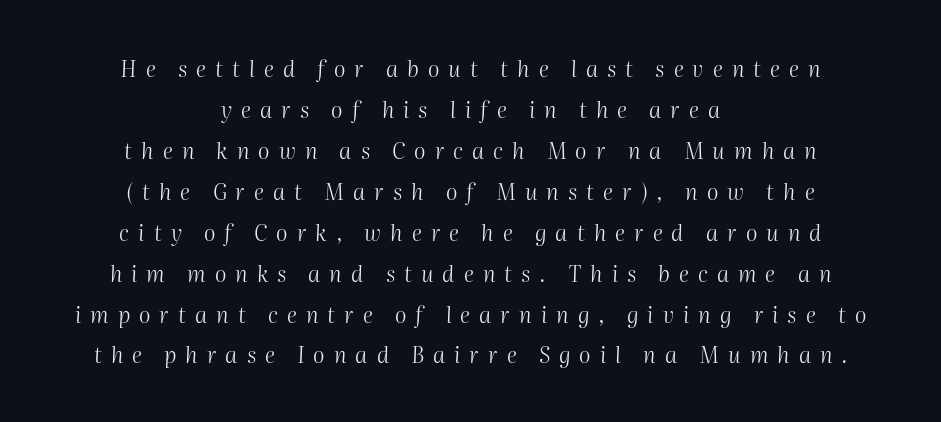
The image shows 22 px text type, italic (leaning right); set centered, line spacing 1.86x, unusually wide letter spacing (+0.41 em), not underlined.
